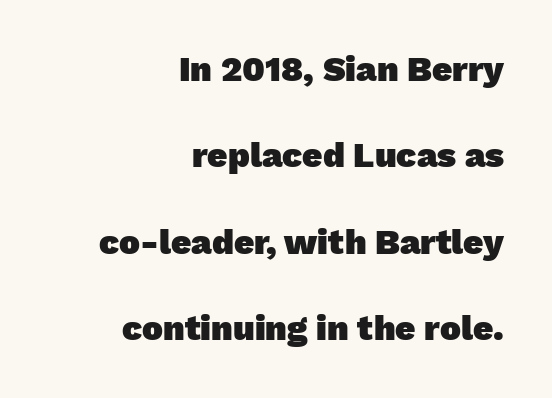
Q: Is the text bold? A: Yes.
Q: Is the typeface a serif or a sans-serif typeface? A: Sans-serif.
Q: Is the text underlined? A: No.
Q: How is the paragraph aligned? A: Right-aligned.
Q: Is the spacing between letters normal or unusually wide? A: Normal.
Q: Is the spacing between lines tight, normal or loose? A: Loose.
Q: Width (condensed, normal, or wide)? A: Normal.
Q: Stroke contrast? A: Low.
Q: x-height? A: Medium.
Q: Monospaced? A: No.
